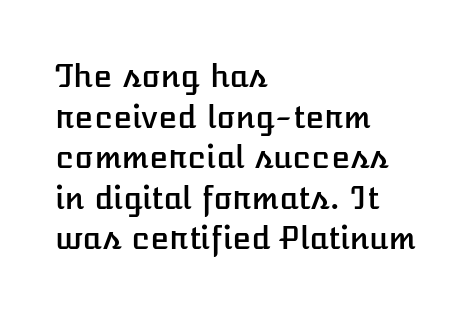
When letters stand straight like this, we call the style roman or upright. Varying glyph widths throughout — classic text-font behaviour. Does the leading feel generous? No, just average. Nothing unusual about the tracking: characters are spaced as the font intends. Plain, unruled lines of type.
